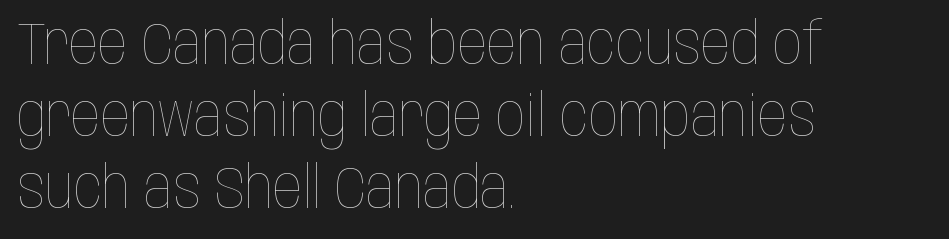
The image shows 58 px thin, condensed type, upright; set left-aligned, line spacing 1.24x, normal letter spacing, not underlined; low stroke contrast and a large x-height.
